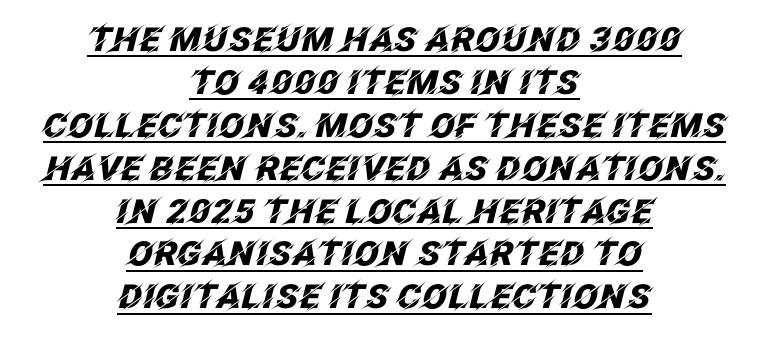
The image shows 33 px heavy type, italic (leaning right); set centered, normal line spacing (1.3x), normal letter spacing, underlined; low stroke contrast and a large x-height.
